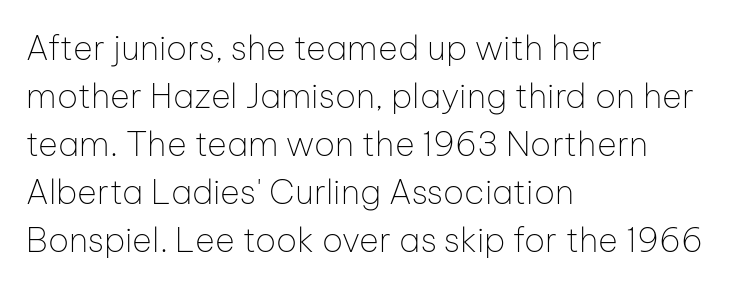
{"serif": "no", "italic": "no", "bold": "no", "weight": "thin", "width": "normal", "stroke_contrast": "low", "x_height": "medium", "monospaced": "no", "underline": "no", "align": "left", "line_spacing": "normal", "line_spacing_ratio": 1.41, "letter_spacing": "normal", "letter_spacing_em": 0.0, "glyph_px": 34}
